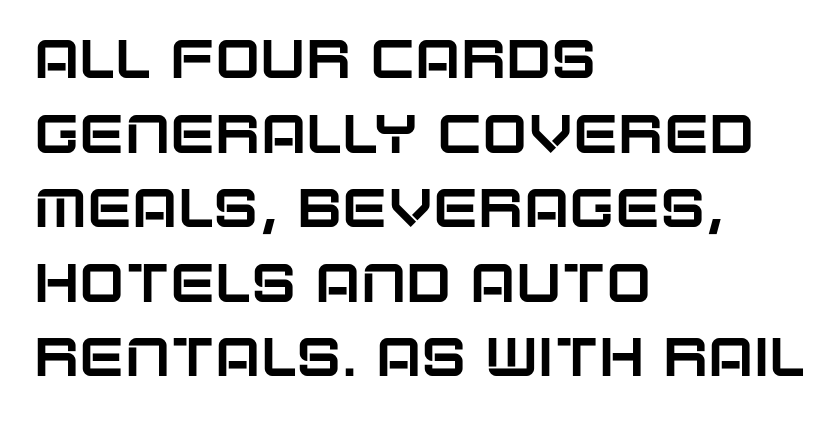
Q: Is the text italic (slanted)? A: No, it is upright.
Q: Is the typeface a serif or a sans-serif typeface? A: Sans-serif.
Q: Is the text underlined? A: No.
Q: How is the paragraph aligned? A: Left-aligned.
Q: Is the spacing between letters normal or unusually wide? A: Normal.
Q: Is the spacing between lines tight, normal or loose? A: Normal.
Q: Width (condensed, normal, or wide)? A: Normal.
Q: Stroke contrast? A: Low.
Q: x-height? A: Large.
Q: Monospaced? A: No.
